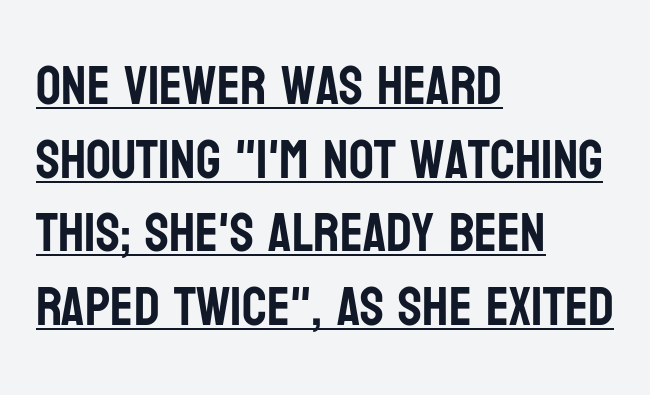
The image shows 55 px condensed sans-serif type, upright; set left-aligned, normal line spacing (1.34x), normal letter spacing, underlined; low stroke contrast and a large x-height.
